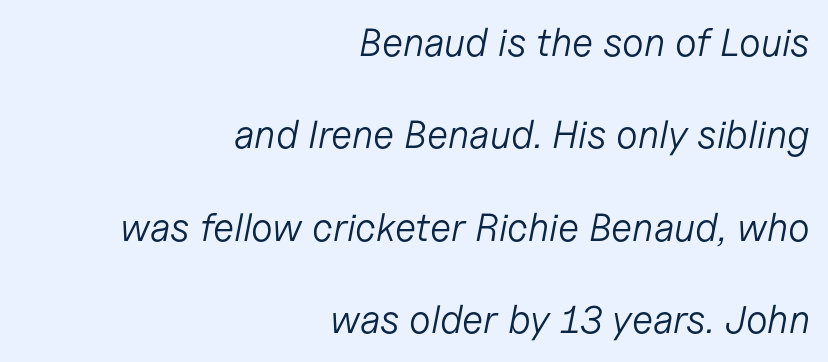
The image shows 39 px light type, italic (leaning right); set right-aligned, loose line spacing (2.37x), normal letter spacing, not underlined; low stroke contrast and a medium x-height.
